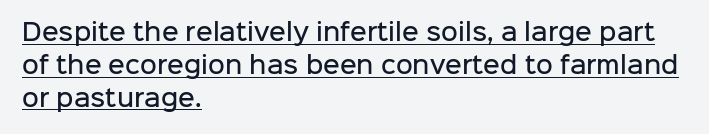
The image shows 23 px text type, upright; set left-aligned, normal line spacing (1.43x), normal letter spacing, underlined.
